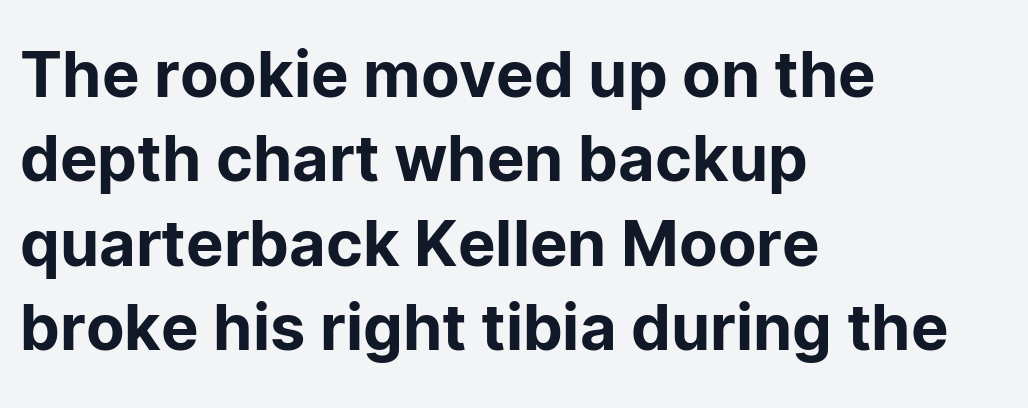
In terms of letterform style, serifs are entirely absent. Line spacing here is normal. Characters remain perfectly vertical along every line. Varying glyph widths throughout — classic text-font behaviour.
